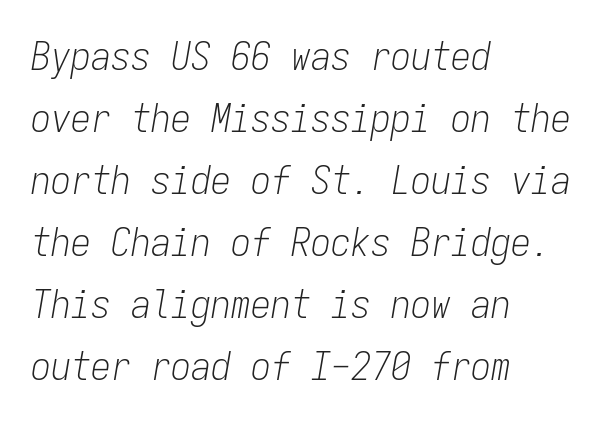
Q: Is the text bold? A: No.
Q: Is the text italic (slanted)? A: Yes, it leans right by about 9 degrees.
Q: Is the text underlined? A: No.
Q: How is the paragraph aligned? A: Left-aligned.
Q: Is the spacing between letters normal or unusually wide? A: Normal.
Q: Is the spacing between lines tight, normal or loose? A: Normal.
Q: Width (condensed, normal, or wide)? A: Condensed.
Q: Stroke contrast? A: Low.
Q: x-height? A: Medium.
Q: Monospaced? A: Yes.
